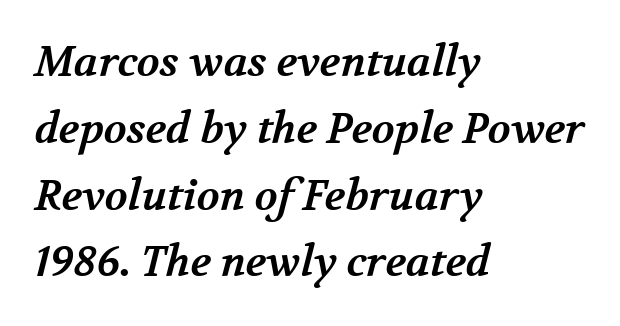
Note the varied advance widths — an 'i' is clearly narrower than an 'm'. Set as a true bold cut, around the 700 mark. These lines sit exactly where default settings would place them. Nobody touched the tracking dial on this one.
